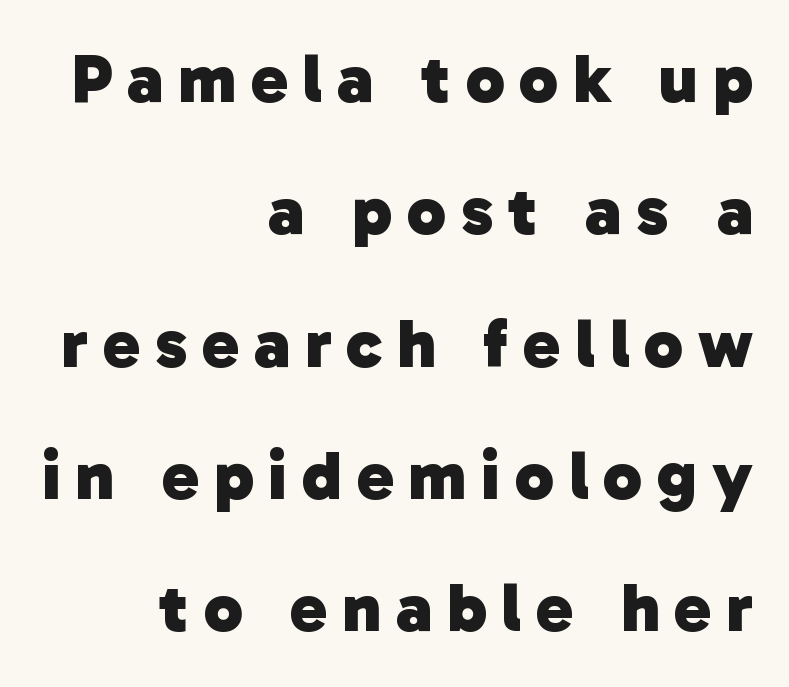
{"serif": "no", "bold": "yes", "weight": "heavy", "width": "normal", "stroke_contrast": "low", "x_height": "medium", "monospaced": "no", "underline": "no", "align": "right", "line_spacing_ratio": 1.89, "letter_spacing": "wide", "letter_spacing_em": 0.21, "glyph_px": 70}
